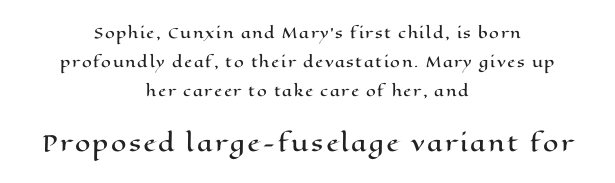
The image shows 22 px text type, upright; set centered, loose line spacing (2.06x), not underlined; the second (bottom) block is 1.57x larger.
